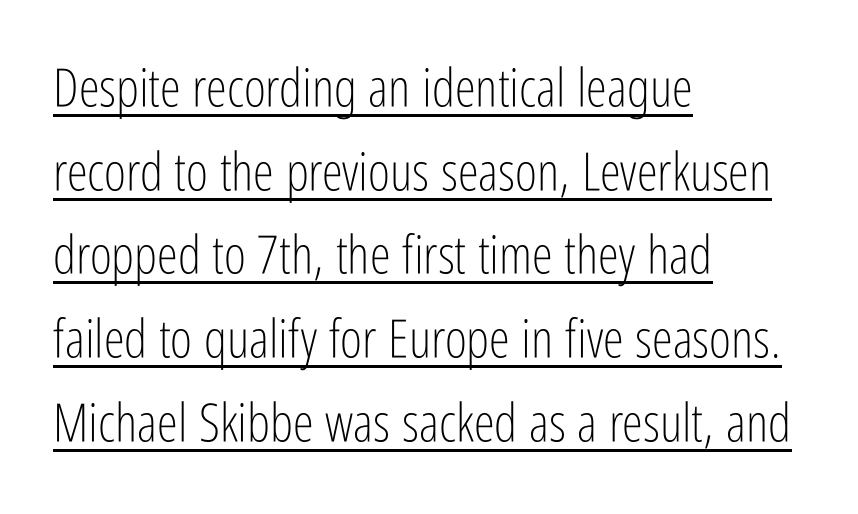
The image shows 53 px light, condensed sans-serif type, upright; set left-aligned, normal line spacing (1.58x), normal letter spacing, underlined; low stroke contrast and a medium x-height.
